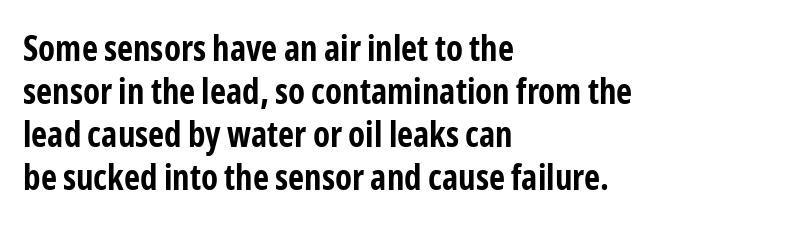
Q: Is the text bold? A: Yes.
Q: Is the text italic (slanted)? A: No, it is upright.
Q: Is the typeface a serif or a sans-serif typeface? A: Sans-serif.
Q: Is the text underlined? A: No.
Q: How is the paragraph aligned? A: Left-aligned.
Q: Is the spacing between letters normal or unusually wide? A: Normal.
Q: Width (condensed, normal, or wide)? A: Condensed.
Q: Stroke contrast? A: Low.
Q: x-height? A: Medium.
Q: Monospaced? A: No.
